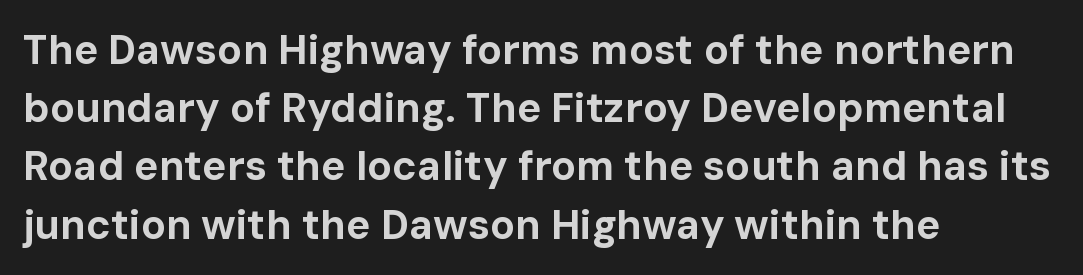
The image shows 41 px bold sans-serif type, upright; set left-aligned, normal line spacing (1.42x), normal letter spacing, not underlined; low stroke contrast and a medium x-height.
